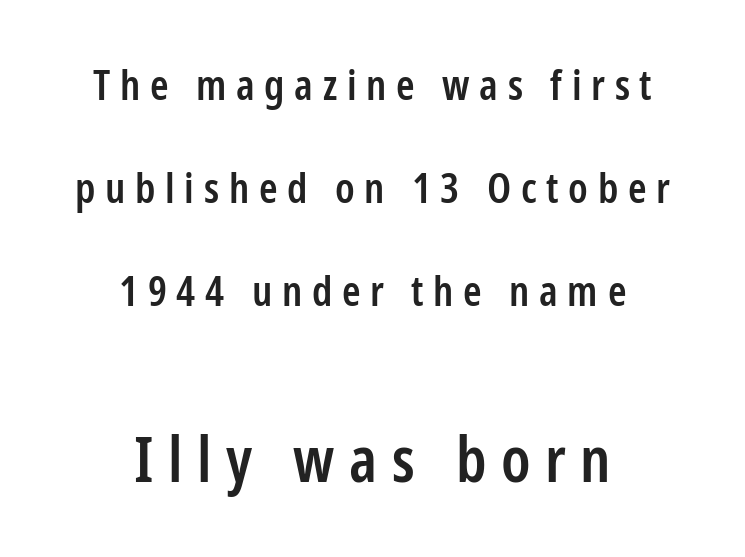
Q: Is the text bold? A: Semi-bold.
Q: Is the text italic (slanted)? A: No, it is upright.
Q: Is the typeface a serif or a sans-serif typeface? A: Sans-serif.
Q: Is the text underlined? A: No.
Q: How is the paragraph aligned? A: Centered.
Q: Is the spacing between letters normal or unusually wide? A: Unusually wide.
Q: Is the spacing between lines tight, normal or loose? A: Loose.
Q: Which block of text is set in a larger size, the first (top) or the second (bottom)? A: The second (bottom) one.
Q: Width (condensed, normal, or wide)? A: Condensed.
Q: Stroke contrast? A: Low.
Q: x-height? A: Medium.
Q: Monospaced? A: No.
